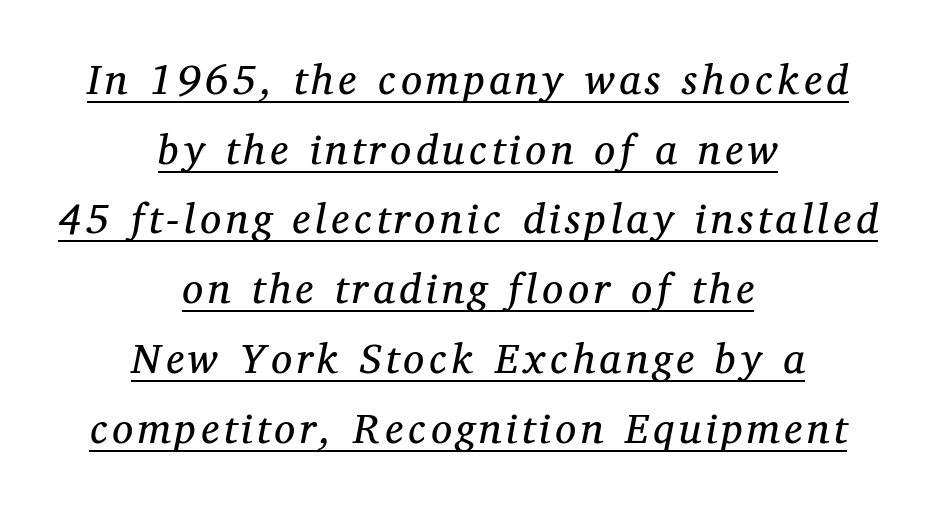
{"serif": "yes", "italic": "yes", "lean": "right", "slant_degrees": 12, "bold": "no", "weight": "regular", "width": "normal", "stroke_contrast": "medium", "x_height": "medium", "monospaced": "no", "underline": "yes", "align": "center", "line_spacing": "normal", "line_spacing_ratio": 1.66, "glyph_px": 42}
